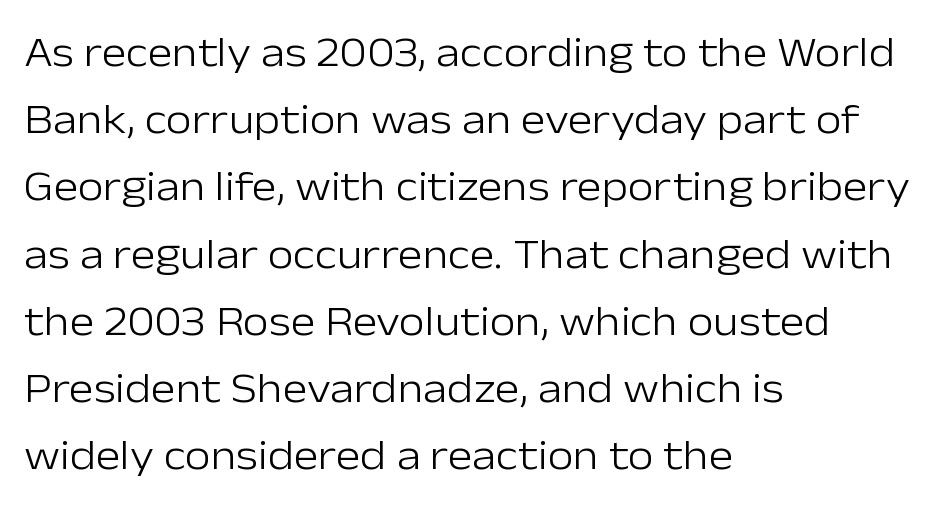
The image shows 42 px light sans-serif type, upright; set left-aligned, normal line spacing (1.6x), normal letter spacing, not underlined; low stroke contrast and a medium x-height.
